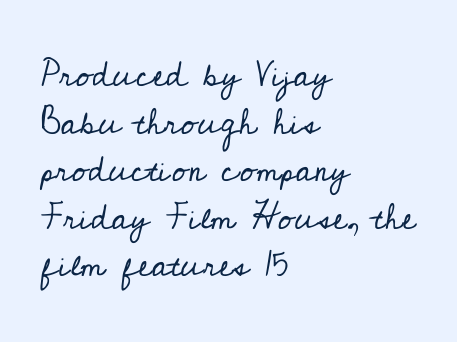
The image shows 36 px regular-weight serif type; set left-aligned, normal line spacing (1.32x), normal letter spacing, not underlined; low stroke contrast and a small x-height.
